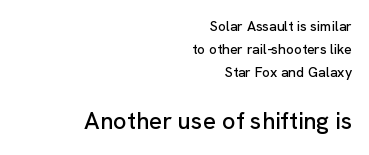
{"italic": "no", "underline": "no", "align": "right", "line_spacing": "normal", "line_spacing_ratio": 1.64, "letter_spacing": "normal", "letter_spacing_em": 0.0, "larger_block": "second", "size_ratio": 1.71, "glyph_px": 24}
